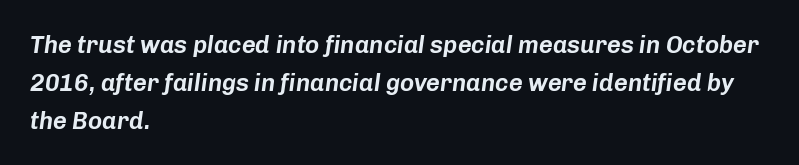
Q: Is the text italic (slanted)? A: Yes, it leans right by about 8 degrees.
Q: Is the text underlined? A: No.
Q: How is the paragraph aligned? A: Left-aligned.
Q: Is the spacing between letters normal or unusually wide? A: Normal.
Q: Is the spacing between lines tight, normal or loose? A: Normal.
